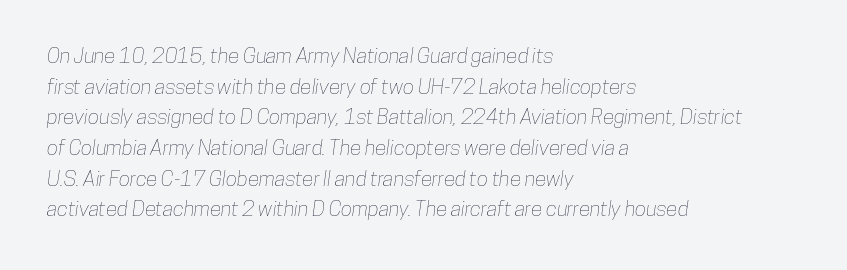
Honestly, the letter spacing is just normal — you wouldn't notice it. Is there much room between lines? A standard amount, neither cramped nor airy. Horizontal alignment here is leftward, the default for most running prose. Glance below the letters and you will spot only blank space.
